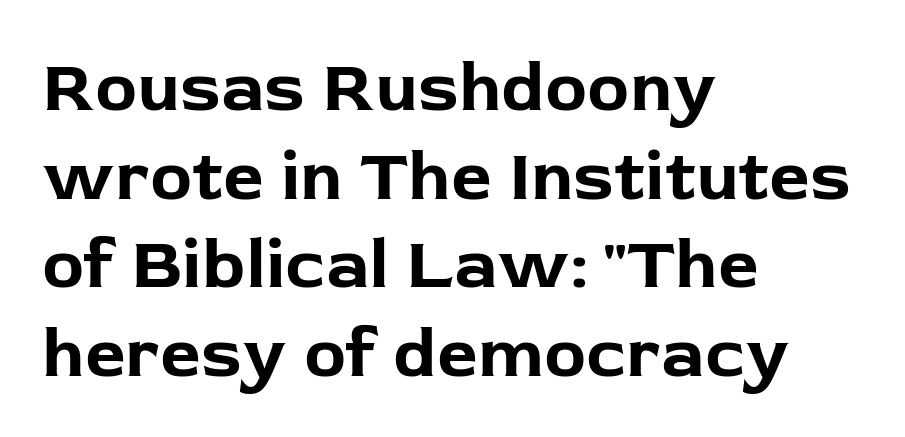
Q: Is the text bold? A: Yes.
Q: Is the text italic (slanted)? A: No, it is upright.
Q: Is the typeface a serif or a sans-serif typeface? A: Sans-serif.
Q: Is the text underlined? A: No.
Q: How is the paragraph aligned? A: Left-aligned.
Q: Is the spacing between letters normal or unusually wide? A: Normal.
Q: Is the spacing between lines tight, normal or loose? A: Normal.
Q: Width (condensed, normal, or wide)? A: Normal.
Q: Stroke contrast? A: Low.
Q: x-height? A: Medium.
Q: Monospaced? A: No.
